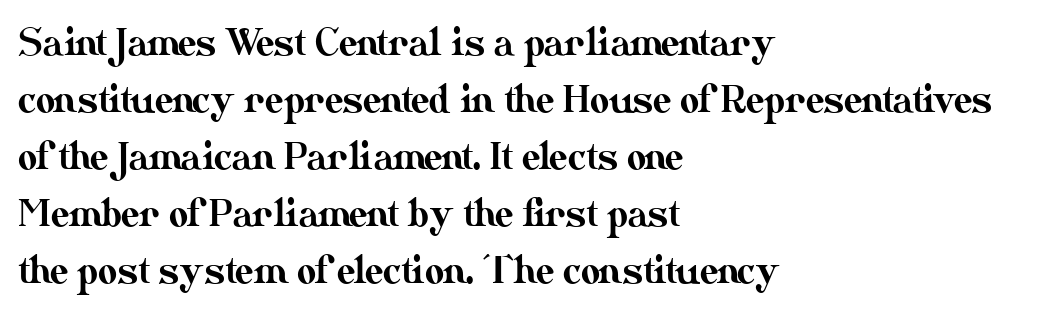
Evenly set lines give the paragraph a standard silhouette. The line texture is even and compact thanks to regular tracking. The rendering uses natural spacing where letterforms have individual widths. A classic flush-left, rag-right setting is used for this passage. The axis of the letterforms is exactly vertical.
